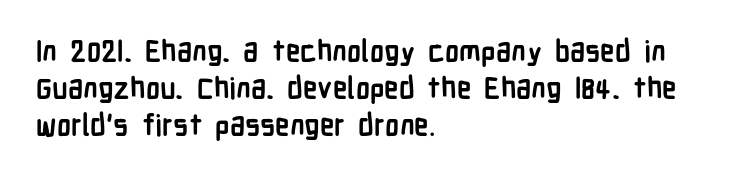
{"serif": "no", "italic": "no", "bold": "yes", "weight": "semibold", "width": "condensed", "stroke_contrast": "low", "x_height": "medium", "monospaced": "no", "underline": "no", "align": "left", "line_spacing": "normal", "line_spacing_ratio": 1.27, "letter_spacing": "normal", "letter_spacing_em": 0.0, "glyph_px": 29}
